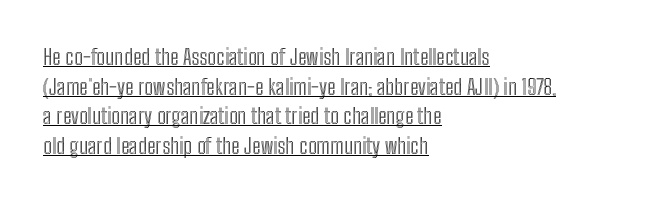
{"italic": "no", "underline": "yes", "align": "left", "line_spacing": "normal", "line_spacing_ratio": 1.35, "letter_spacing": "normal", "letter_spacing_em": 0.0, "glyph_px": 22}
